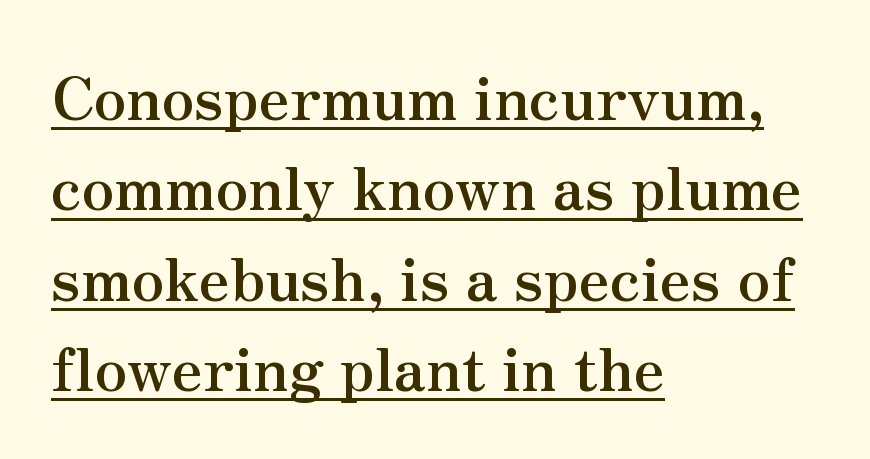
The image shows 59 px semibold serif type, upright; set left-aligned, normal line spacing (1.53x), normal letter spacing, underlined; medium stroke contrast and a small x-height.
